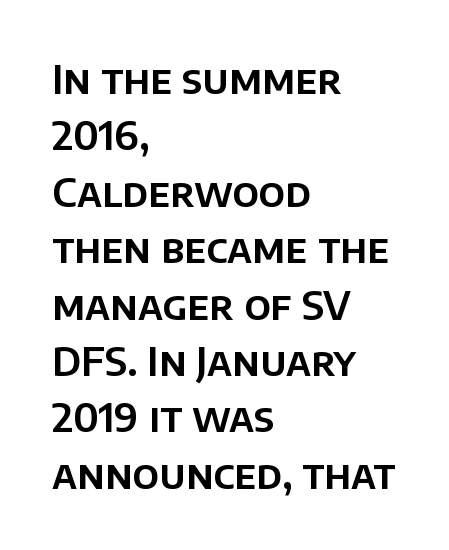
The image shows 40 px sans-serif type, upright; set left-aligned, normal line spacing (1.41x), normal letter spacing, not underlined; low stroke contrast and a large x-height.
